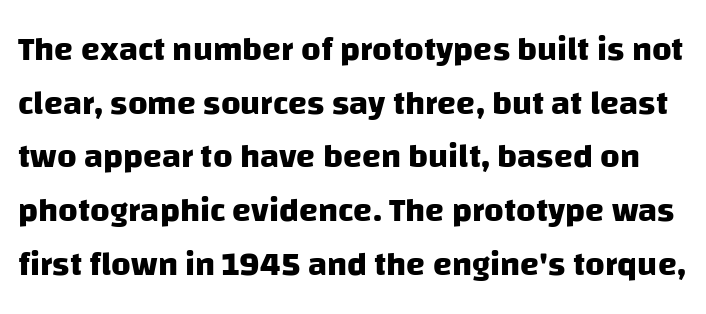
Lines of text with bare space underneath. Typographic density is high because the face is bold. Typographically, this falls in the sans-serif category. You could not count columns in this text — the font is proportionally spaced.
